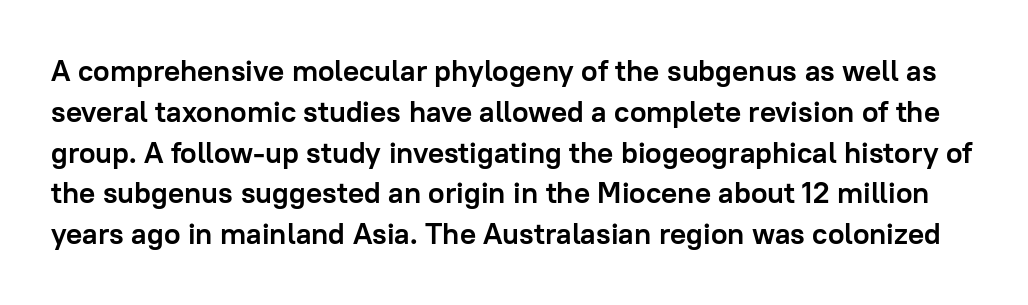
{"serif": "no", "italic": "no", "bold": "yes", "weight": "semibold", "width": "normal", "stroke_contrast": "low", "x_height": "medium", "monospaced": "no", "underline": "no", "line_spacing": "normal", "line_spacing_ratio": 1.36, "letter_spacing": "normal", "letter_spacing_em": 0.0, "glyph_px": 30}
